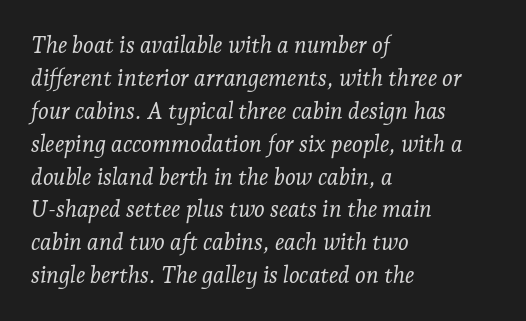
Q: Is the text bold? A: No.
Q: Is the text italic (slanted)? A: Yes, it leans right by about 7 degrees.
Q: Is the text underlined? A: No.
Q: How is the paragraph aligned? A: Left-aligned.
Q: Is the spacing between letters normal or unusually wide? A: Normal.
Q: Is the spacing between lines tight, normal or loose? A: Normal.
